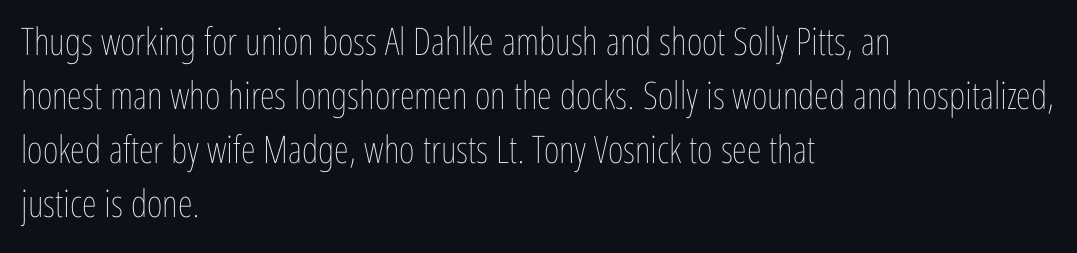
Regarding leading, the lines here are spaced in the standard way. This is not heavy type; no bold has been used. This is roman type, the default non-slanted kind. Note the varied advance widths — an 'i' is clearly narrower than an 'm'. The space beneath each line is pristine and unruled. Line beginnings align vertically; line endings do not.
